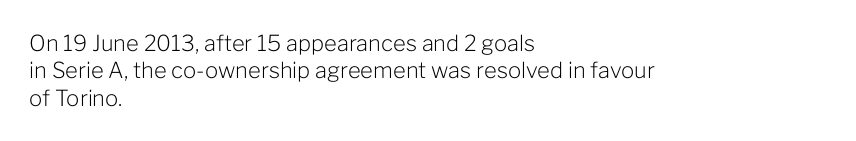
Q: Is the text bold? A: No.
Q: Is the text italic (slanted)? A: No, it is upright.
Q: Is the text underlined? A: No.
Q: How is the paragraph aligned? A: Left-aligned.
Q: Is the spacing between letters normal or unusually wide? A: Normal.
Q: Is the spacing between lines tight, normal or loose? A: Normal.
